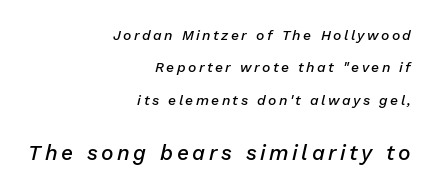
{"italic": "yes", "lean": "right", "slant_degrees": 13, "bold": "semi", "underline": "no", "align": "right", "line_spacing": "loose", "line_spacing_ratio": 2.31, "larger_block": "second", "size_ratio": 1.5, "glyph_px": 21}
